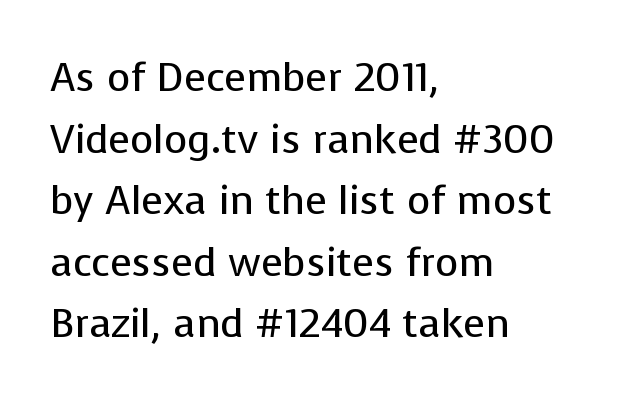
Q: Is the text bold? A: No.
Q: Is the text italic (slanted)? A: No, it is upright.
Q: Is the typeface a serif or a sans-serif typeface? A: Sans-serif.
Q: Is the text underlined? A: No.
Q: How is the paragraph aligned? A: Left-aligned.
Q: Is the spacing between letters normal or unusually wide? A: Normal.
Q: Is the spacing between lines tight, normal or loose? A: Normal.
Q: Width (condensed, normal, or wide)? A: Normal.
Q: Stroke contrast? A: Low.
Q: x-height? A: Medium.
Q: Monospaced? A: No.
